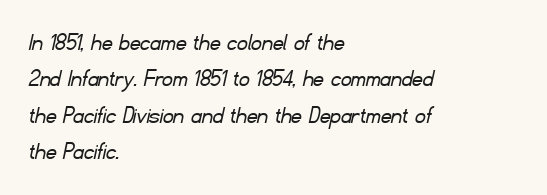
Q: Is the text bold? A: No.
Q: Is the text underlined? A: No.
Q: How is the paragraph aligned? A: Left-aligned.
Q: Is the spacing between letters normal or unusually wide? A: Normal.
Q: Is the spacing between lines tight, normal or loose? A: Normal.
